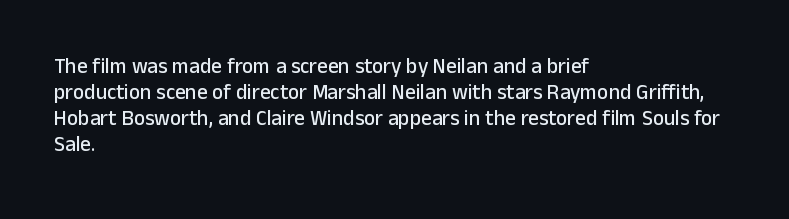
The typesetter chose a ragged-right arrangement here. The type sits square on the baseline with zero lean. There is no visible air inserted between adjacent glyphs. Has an underline been added? It has not.
